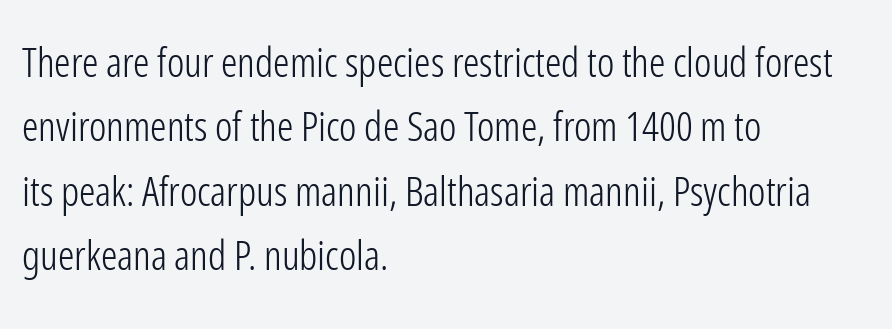
Q: Is the text bold? A: No.
Q: Is the text italic (slanted)? A: No, it is upright.
Q: Is the typeface a serif or a sans-serif typeface? A: Sans-serif.
Q: Is the text underlined? A: No.
Q: How is the paragraph aligned? A: Left-aligned.
Q: Is the spacing between letters normal or unusually wide? A: Normal.
Q: Is the spacing between lines tight, normal or loose? A: Normal.
Q: Width (condensed, normal, or wide)? A: Condensed.
Q: Stroke contrast? A: Low.
Q: x-height? A: Medium.
Q: Monospaced? A: No.
